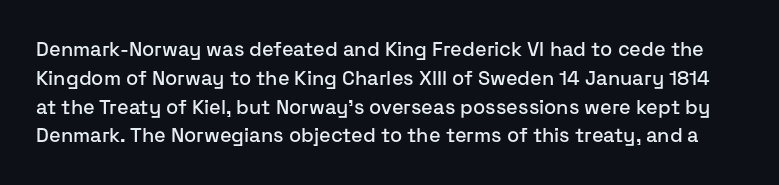
Q: Is the text italic (slanted)? A: No, it is upright.
Q: Is the text underlined? A: No.
Q: Is the spacing between letters normal or unusually wide? A: Normal.
Q: Is the spacing between lines tight, normal or loose? A: Normal.
